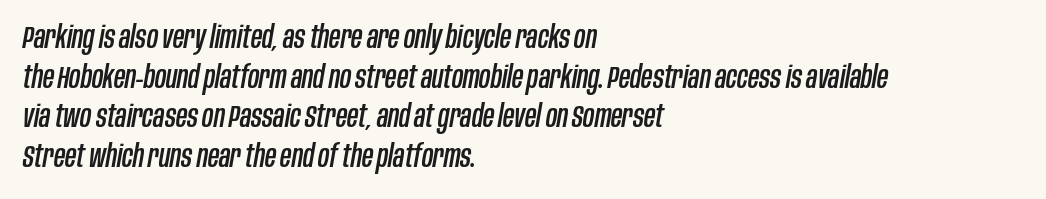
{"italic": "yes", "lean": "right", "slant_degrees": 10, "width": "condensed", "stroke_contrast": "low", "x_height": "large", "monospaced": "no", "underline": "no", "align": "left", "line_spacing": "normal", "line_spacing_ratio": 1.28, "letter_spacing": "normal", "letter_spacing_em": 0.0, "glyph_px": 31}
